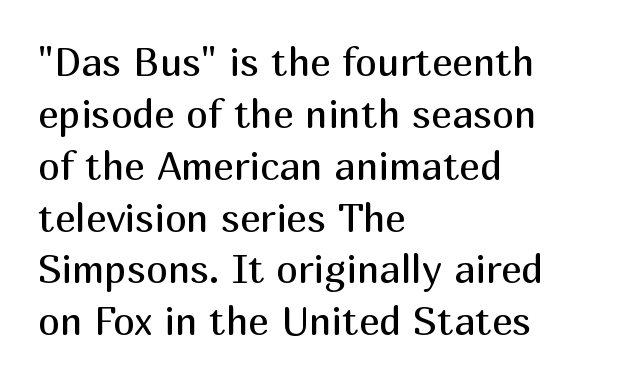
Q: Is the text bold? A: No.
Q: Is the text italic (slanted)? A: No, it is upright.
Q: Is the typeface a serif or a sans-serif typeface? A: Sans-serif.
Q: Is the text underlined? A: No.
Q: How is the paragraph aligned? A: Left-aligned.
Q: Is the spacing between letters normal or unusually wide? A: Normal.
Q: Is the spacing between lines tight, normal or loose? A: Normal.
Q: Width (condensed, normal, or wide)? A: Normal.
Q: Stroke contrast? A: Medium.
Q: x-height? A: Medium.
Q: Monospaced? A: No.
